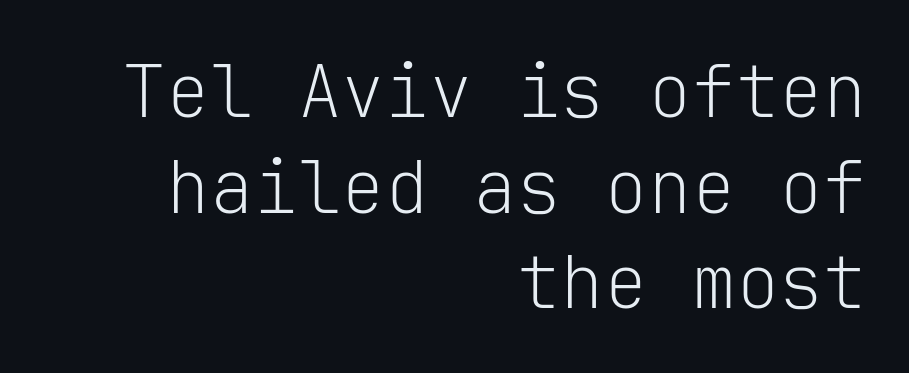
The image shows 73 px light sans-serif type, upright, monospaced; set right-aligned, normal line spacing (1.31x), normal letter spacing, not underlined; low stroke contrast and a medium x-height.
